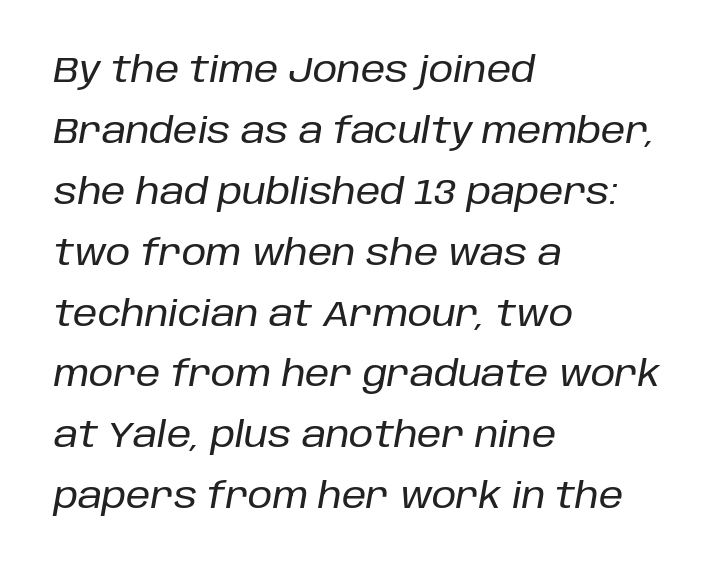
Just letters on the line, the space beneath them empty. One-word summary of the alignment: left. The letters advance in unequal steps, a hallmark of proportional type. Slanted lettering throughout. Letter spacing: default.
